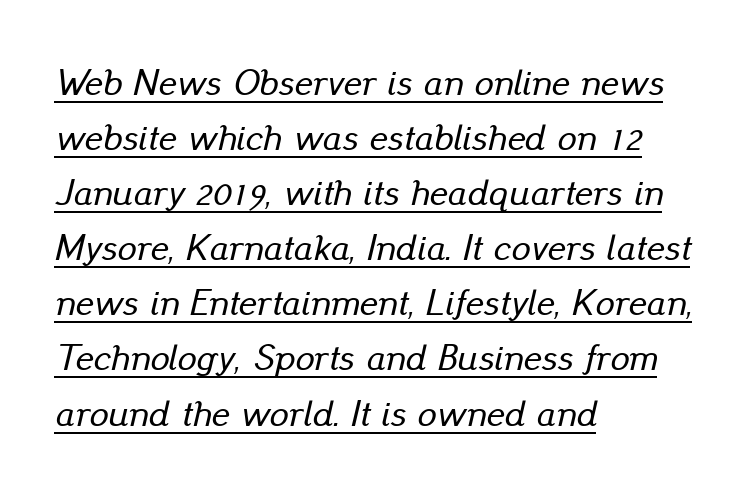
You could not count columns in this text — the font is proportionally spaced. Visually the block forms a straight wall on the left and a jagged coastline on the right. This sample uses an oblique cut, with every glyph tilted off the vertical. This sample keeps an unexceptional amount of space between lines. The specimen includes a rule beneath the text block's lines.
